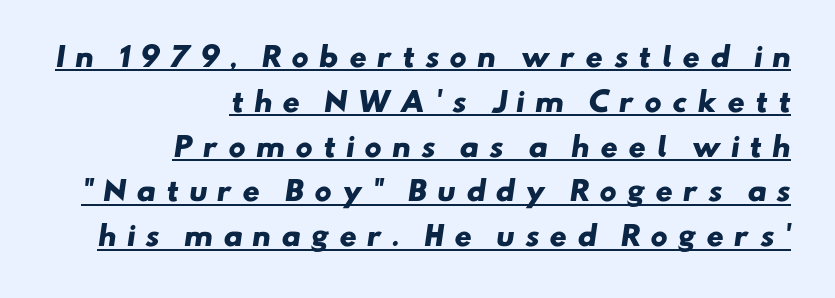
{"bold": "yes", "underline": "yes", "align": "right", "line_spacing": "normal", "line_spacing_ratio": 1.66, "letter_spacing": "wide", "letter_spacing_em": 0.36, "glyph_px": 27}
